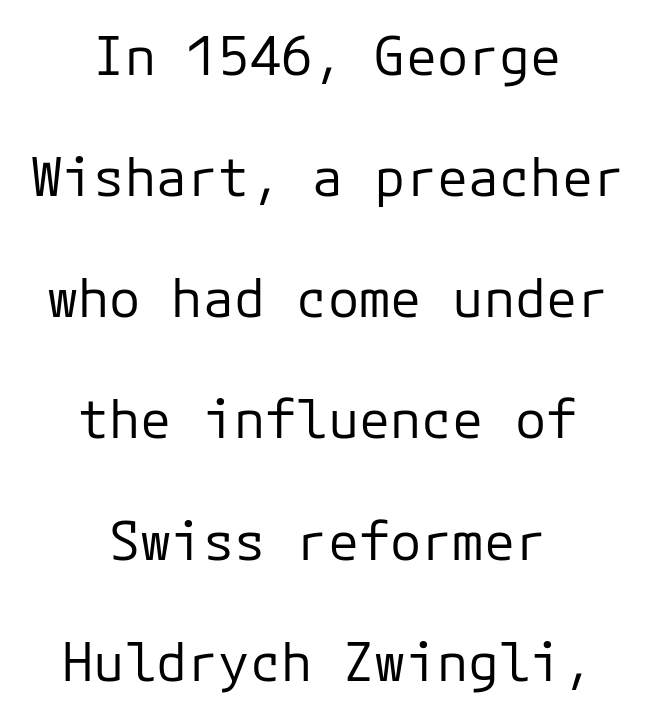
The image shows 52 px regular-weight sans-serif type, upright; set centered, loose line spacing (2.33x), normal letter spacing, not underlined; low stroke contrast and a medium x-height.
